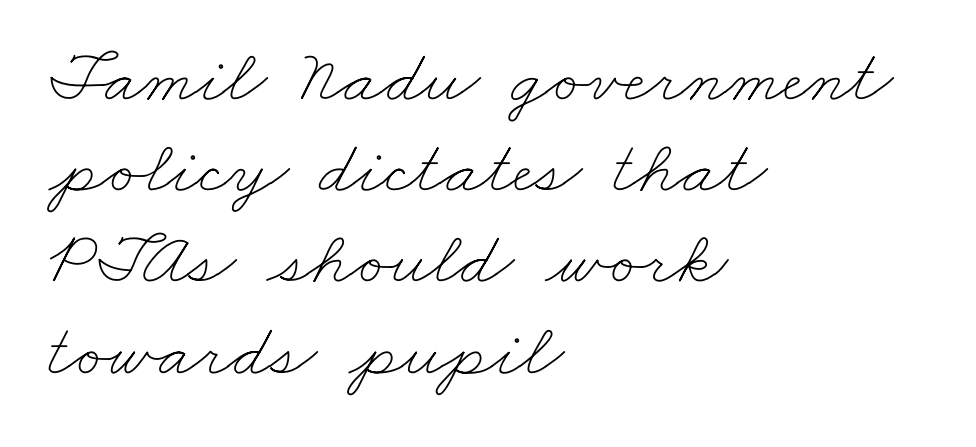
The image shows 76 px thin, wide type; set left-aligned, line spacing 1.2x, normal letter spacing, not underlined; low stroke contrast and a small x-height.
